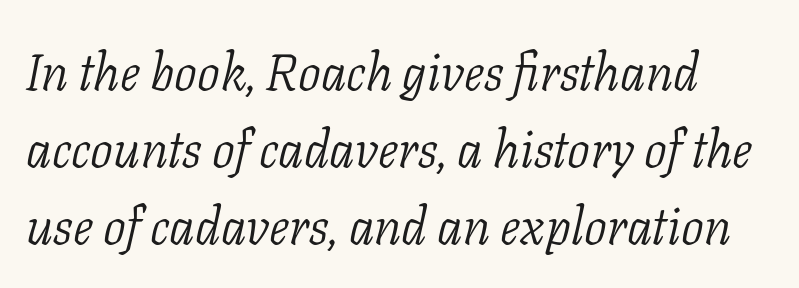
Q: Is the text bold? A: No.
Q: Is the text italic (slanted)? A: Yes, it leans right by about 11 degrees.
Q: Is the typeface a serif or a sans-serif typeface? A: Serif.
Q: Is the text underlined? A: No.
Q: How is the paragraph aligned? A: Left-aligned.
Q: Is the spacing between letters normal or unusually wide? A: Normal.
Q: Is the spacing between lines tight, normal or loose? A: Normal.
Q: Width (condensed, normal, or wide)? A: Normal.
Q: Stroke contrast? A: Low.
Q: x-height? A: Medium.
Q: Monospaced? A: No.
